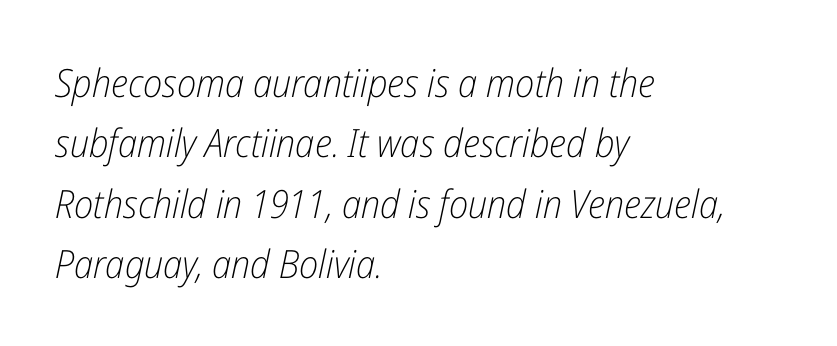
The image shows 39 px light, condensed type, italic (leaning right); set left-aligned, normal line spacing (1.55x), normal letter spacing, not underlined; low stroke contrast and a medium x-height.
